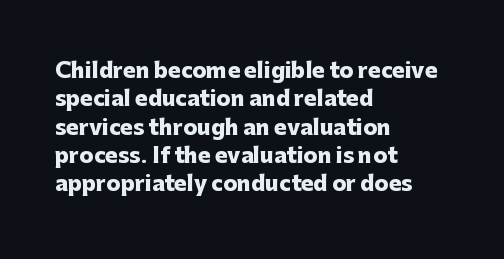
{"italic": "no", "bold": "yes", "underline": "no", "align": "left", "line_spacing": "normal", "line_spacing_ratio": 1.35, "letter_spacing": "normal", "letter_spacing_em": 0.0, "glyph_px": 21}
